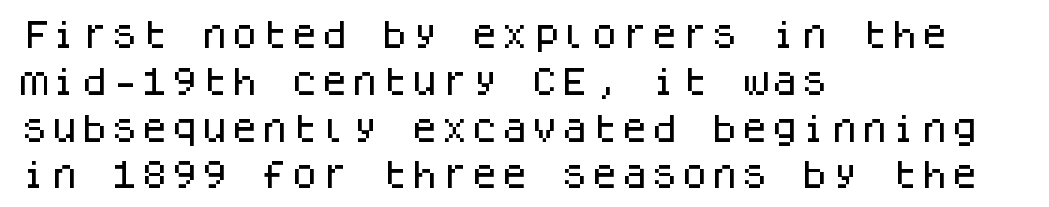
Q: Is the text italic (slanted)? A: No, it is upright.
Q: Is the typeface a serif or a sans-serif typeface? A: Sans-serif.
Q: Is the text underlined? A: No.
Q: How is the paragraph aligned? A: Left-aligned.
Q: Is the spacing between letters normal or unusually wide? A: Normal.
Q: Is the spacing between lines tight, normal or loose? A: Normal.
Q: Width (condensed, normal, or wide)? A: Normal.
Q: Stroke contrast? A: Low.
Q: x-height? A: Large.
Q: Monospaced? A: Yes.
